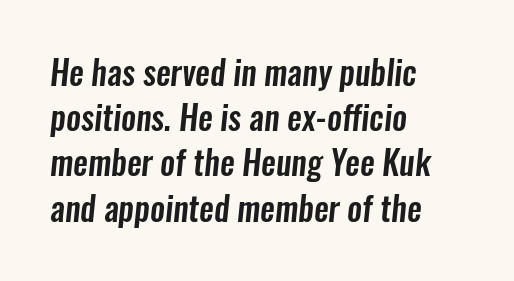
Letters rest on an invisible, unmarked baseline. Standard letterfit; no display-style spreading of the glyphs. Varying glyph widths throughout — classic text-font behaviour. The rag falls on the right side of this text block. Font category for this specimen: sans-serif. If you measured baseline to baseline, you'd find a middling distance.
